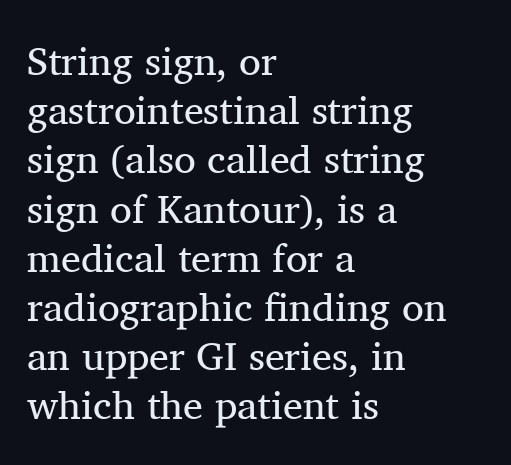
In terms of letterspacing, this is plain default setting. Descenders are the only things crossing below the line. The font is comparable to plain body text, perhaps lighter. Varying glyph widths throughout — classic text-font behaviour. Look at the bottom of the vertical strokes: they flare into serifs here. Visually the block forms a straight wall on the left and a jagged coastline on the right.
